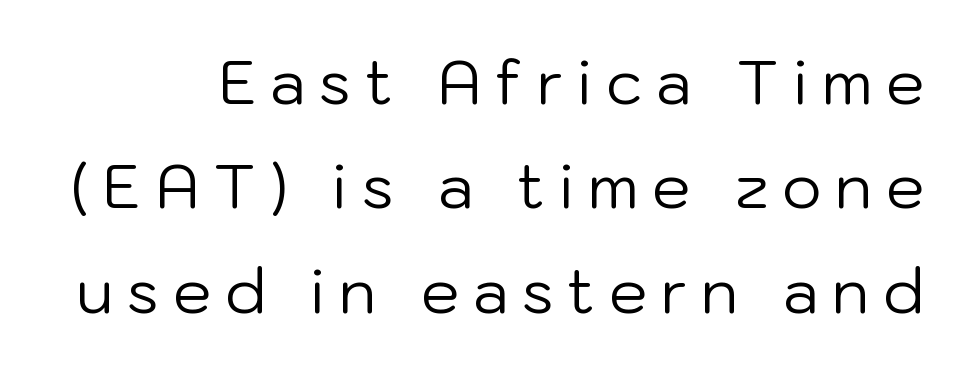
Q: Is the text bold? A: No.
Q: Is the text italic (slanted)? A: No, it is upright.
Q: Is the typeface a serif or a sans-serif typeface? A: Sans-serif.
Q: Is the text underlined? A: No.
Q: Is the spacing between letters normal or unusually wide? A: Unusually wide.
Q: Width (condensed, normal, or wide)? A: Normal.
Q: Stroke contrast? A: Low.
Q: x-height? A: Medium.
Q: Monospaced? A: No.
